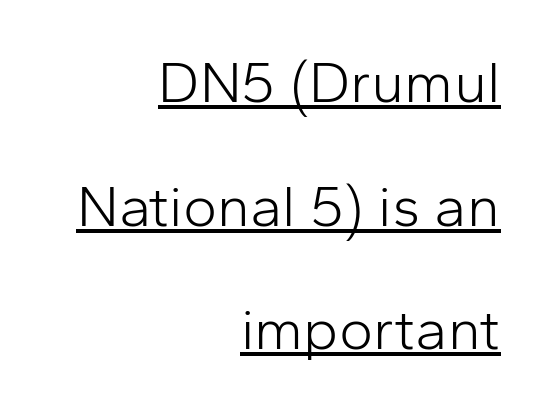
{"serif": "no", "italic": "no", "bold": "no", "weight": "light", "width": "normal", "stroke_contrast": "low", "x_height": "medium", "monospaced": "no", "underline": "yes", "align": "right", "line_spacing": "loose", "line_spacing_ratio": 2.13, "letter_spacing": "normal", "letter_spacing_em": 0.0, "glyph_px": 58}
